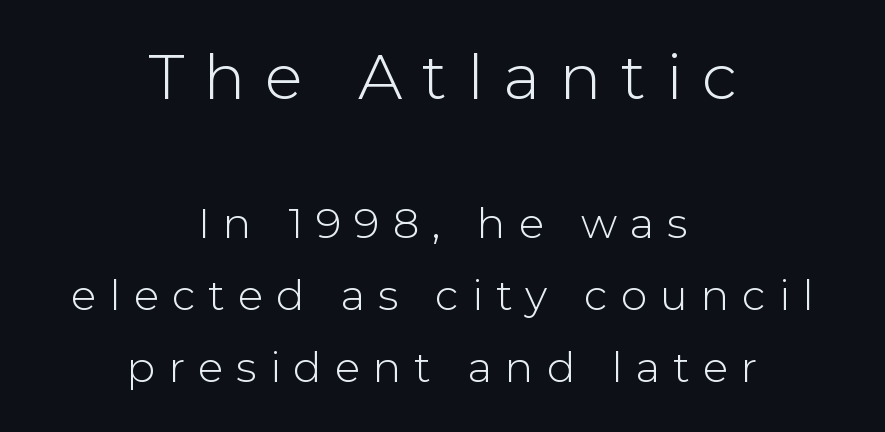
Q: Is the text bold? A: No.
Q: Is the text italic (slanted)? A: No, it is upright.
Q: Is the typeface a serif or a sans-serif typeface? A: Sans-serif.
Q: Is the text underlined? A: No.
Q: How is the paragraph aligned? A: Centered.
Q: Is the spacing between letters normal or unusually wide? A: Unusually wide.
Q: Which block of text is set in a larger size, the first (top) or the second (bottom)? A: The first (top) one.
Q: Width (condensed, normal, or wide)? A: Normal.
Q: Stroke contrast? A: Low.
Q: x-height? A: Medium.
Q: Monospaced? A: No.
